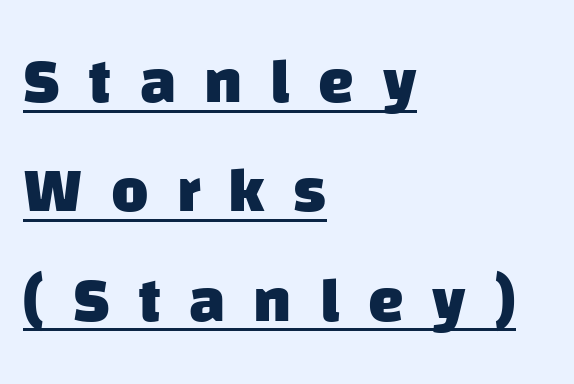
The image shows 64 px heavy sans-serif type; set left-aligned, line spacing 1.71x, unusually wide letter spacing (+0.44 em), underlined; low stroke contrast and a large x-height.
